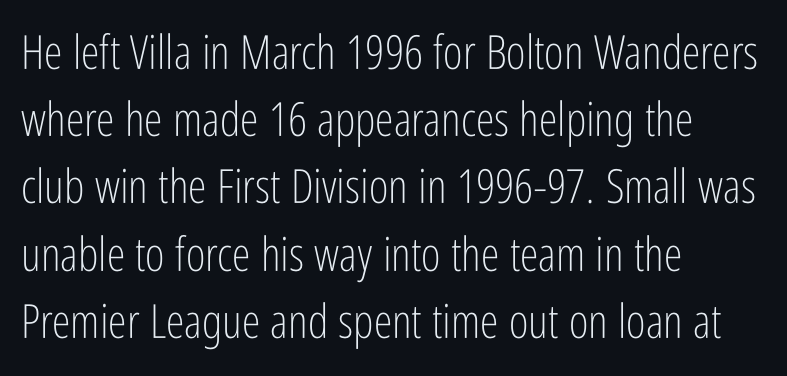
Q: Is the text bold? A: No.
Q: Is the text italic (slanted)? A: No, it is upright.
Q: Is the typeface a serif or a sans-serif typeface? A: Sans-serif.
Q: Is the text underlined? A: No.
Q: How is the paragraph aligned? A: Left-aligned.
Q: Is the spacing between letters normal or unusually wide? A: Normal.
Q: Is the spacing between lines tight, normal or loose? A: Normal.
Q: Width (condensed, normal, or wide)? A: Condensed.
Q: Stroke contrast? A: Low.
Q: x-height? A: Medium.
Q: Monospaced? A: No.
